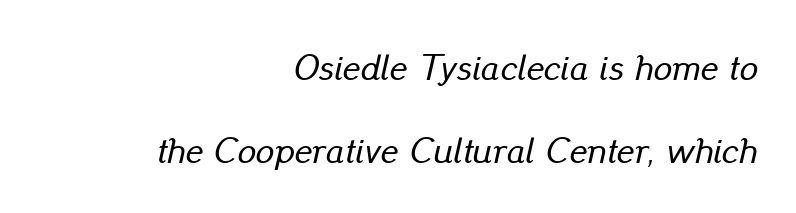
Tracking here is standard; glyphs follow each other at the usual distance. Letters rest on an invisible, unmarked baseline. The paragraph has a hard right edge and a soft left edge. The passage shown leans; its letterforms are oblique. One glance says open: line gaps are wider than usual. The letters advance in unequal steps, a hallmark of proportional type.
